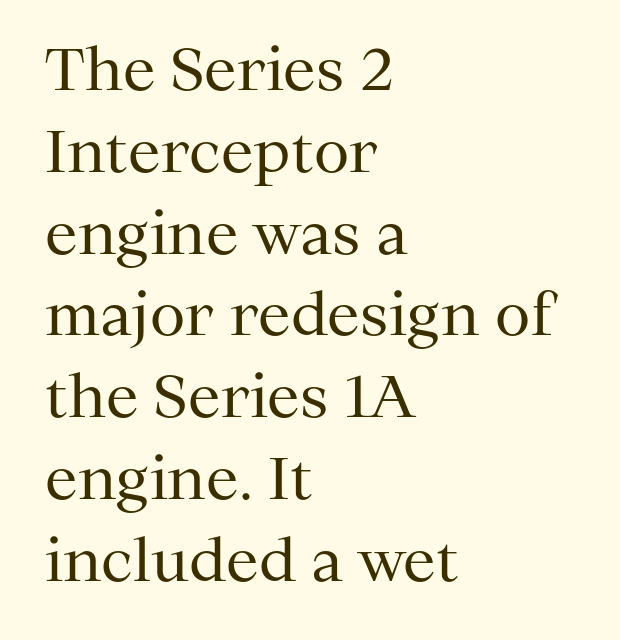
The image shows 58 px regular-weight serif type, upright; set left-aligned, normal line spacing (1.41x), normal letter spacing, not underlined; medium stroke contrast and a medium x-height.
